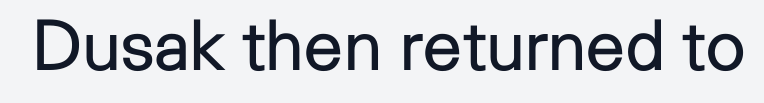
Q: Is the text bold? A: No.
Q: Is the text italic (slanted)? A: No, it is upright.
Q: Is the typeface a serif or a sans-serif typeface? A: Sans-serif.
Q: Is the text underlined? A: No.
Q: Is the spacing between letters normal or unusually wide? A: Normal.
Q: Width (condensed, normal, or wide)? A: Normal.
Q: Stroke contrast? A: Low.
Q: x-height? A: Medium.
Q: Monospaced? A: No.
